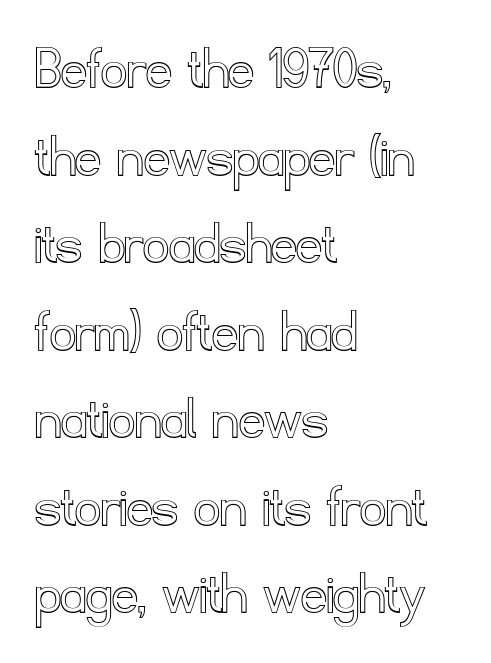
The image shows 63 px text type, upright; set left-aligned, normal line spacing (1.39x), normal letter spacing, not underlined; a small x-height.
